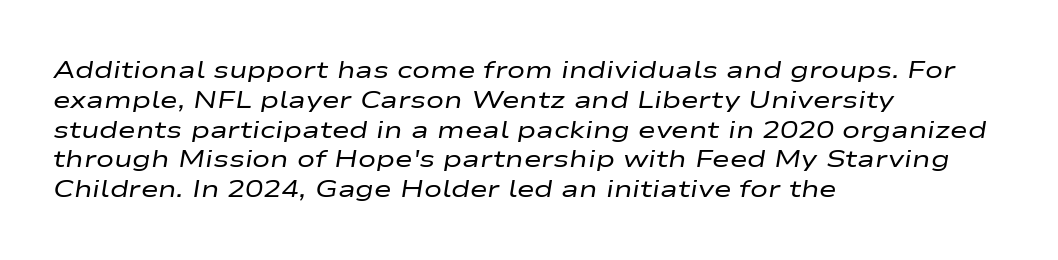
Q: Is the text bold? A: No.
Q: Is the text italic (slanted)? A: Yes, it leans right by about 9 degrees.
Q: Is the text underlined? A: No.
Q: How is the paragraph aligned? A: Left-aligned.
Q: Is the spacing between letters normal or unusually wide? A: Normal.
